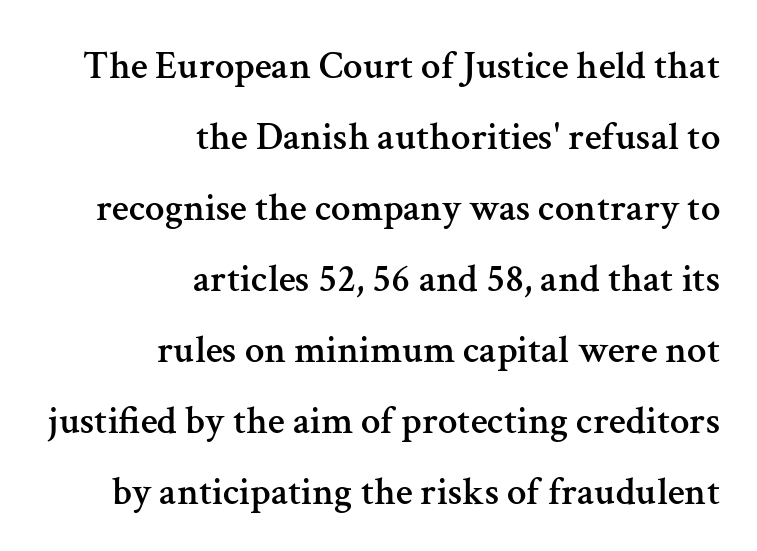
Q: Is the text italic (slanted)? A: No, it is upright.
Q: Is the typeface a serif or a sans-serif typeface? A: Serif.
Q: Is the text underlined? A: No.
Q: How is the paragraph aligned? A: Right-aligned.
Q: Is the spacing between letters normal or unusually wide? A: Normal.
Q: Width (condensed, normal, or wide)? A: Normal.
Q: Stroke contrast? A: Medium.
Q: x-height? A: Medium.
Q: Monospaced? A: No.
